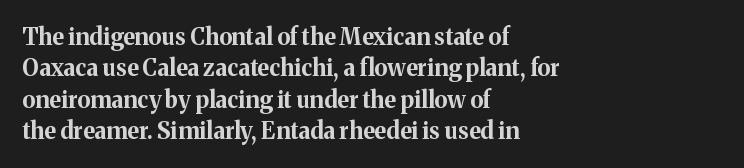
{"italic": "no", "bold": "yes", "underline": "no", "align": "left", "line_spacing": "normal", "line_spacing_ratio": 1.36, "letter_spacing": "normal", "letter_spacing_em": 0.0, "glyph_px": 23}
